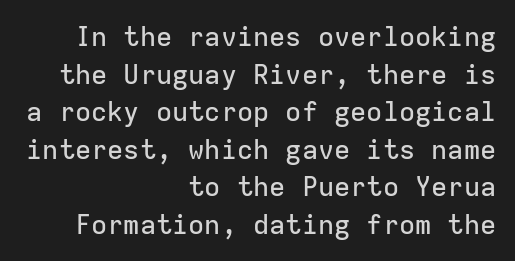
{"italic": "no", "underline": "no", "align": "right", "line_spacing": "normal", "line_spacing_ratio": 1.39, "letter_spacing": "normal", "letter_spacing_em": 0.0, "glyph_px": 27}
